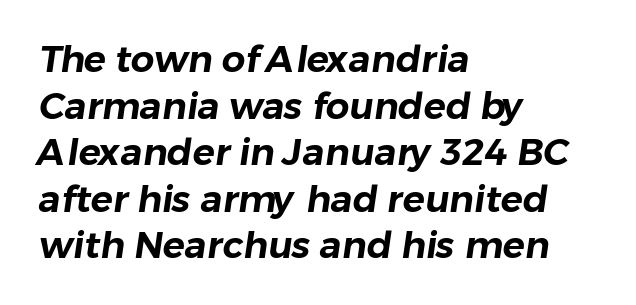
No word sits above an underline. You could not count columns in this text — the font is proportionally spaced. Line spacing here is normal. The gaps between neighbouring characters are ordinary and unremarkable. Alignment: flush left. The text was rendered using a sans face with plain stroke endings.
